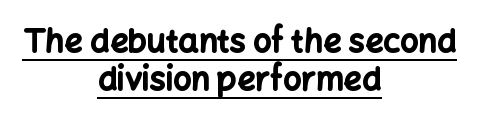
Q: Is the text bold? A: Yes.
Q: Is the text italic (slanted)? A: No, it is upright.
Q: Is the typeface a serif or a sans-serif typeface? A: Sans-serif.
Q: Is the text underlined? A: Yes.
Q: How is the paragraph aligned? A: Centered.
Q: Is the spacing between letters normal or unusually wide? A: Normal.
Q: Width (condensed, normal, or wide)? A: Normal.
Q: Stroke contrast? A: Low.
Q: x-height? A: Medium.
Q: Monospaced? A: No.
